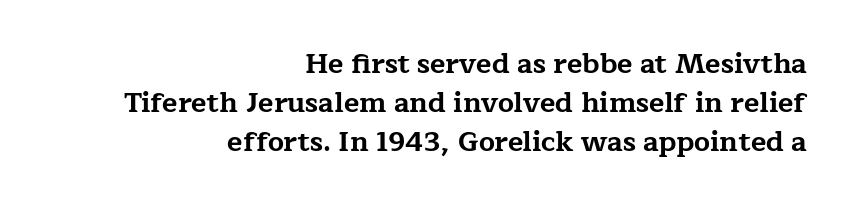
{"serif": "yes", "italic": "no", "bold": "yes", "weight": "bold", "width": "wide", "stroke_contrast": "low", "x_height": "medium", "monospaced": "no", "underline": "no", "align": "right", "line_spacing": "normal", "line_spacing_ratio": 1.4, "letter_spacing": "normal", "letter_spacing_em": 0.0, "glyph_px": 28}
